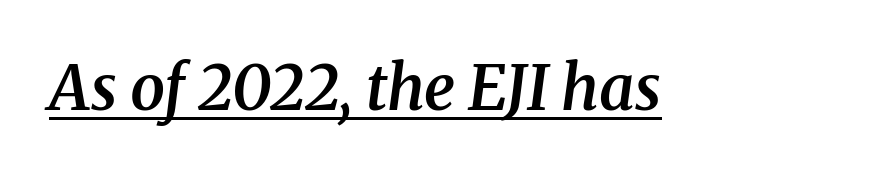
The image shows 62 px semibold serif type, italic (leaning right); set normal letter spacing, underlined; medium stroke contrast and a medium x-height.
